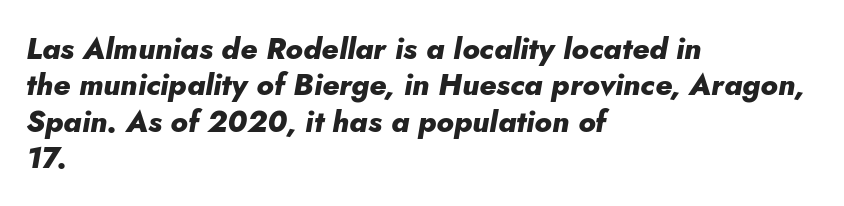
The image shows 30 px heavy type, italic (leaning right); set left-aligned, line spacing 1.21x, normal letter spacing, not underlined; low stroke contrast and a small x-height.
